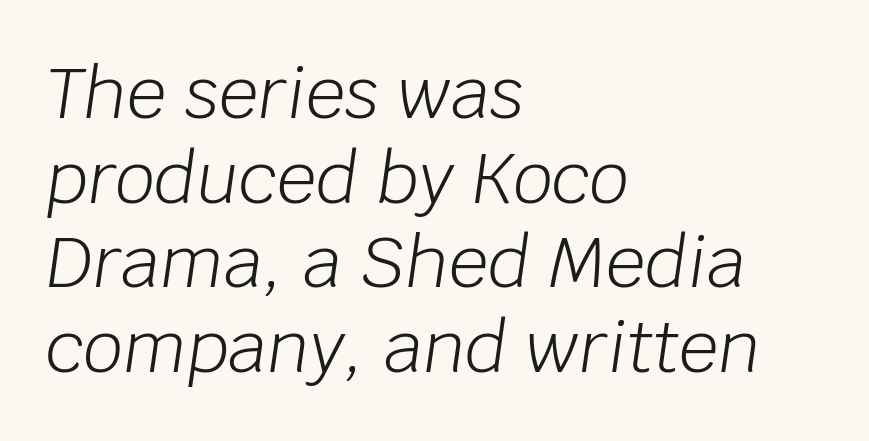
Letters rest on an invisible, unmarked baseline. Proportional: the letters do not fall into vertical columns. Tracking here is standard; glyphs follow each other at the usual distance. If you drew a line through each stem, it would be angled. Each stroke keeps to a modest, everyday thickness or less.
